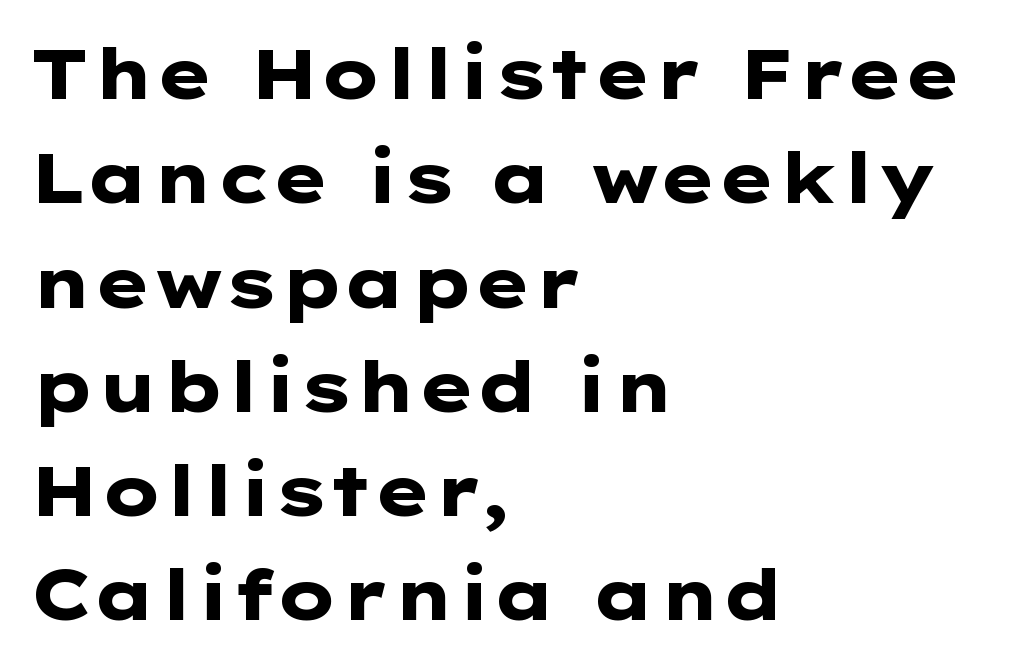
Rows of type keep a routine distance in the vertical direction. Nobody touched the tracking dial on this one. Heavy, bold letterforms. Horizontally, the lines are justified to the leading edge only. This sample uses a sans-serif face.
